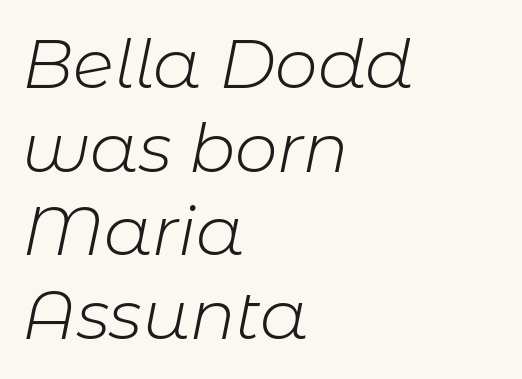
Varying glyph widths throughout — classic text-font behaviour. The typography opts for an oblique posture over an upright one. The string is rendered with underlining switched off. No extra tracking has been applied to these lines. The setting favours the left margin, as ordinary paragraphs usually do.
